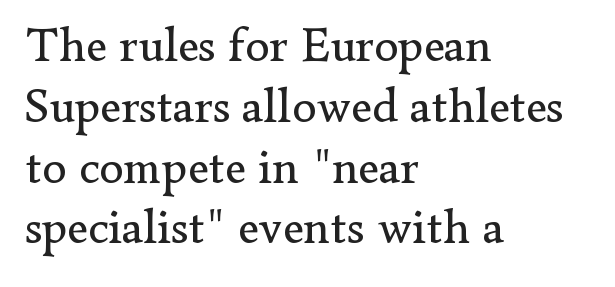
Q: Is the text bold? A: No.
Q: Is the text italic (slanted)? A: No, it is upright.
Q: Is the typeface a serif or a sans-serif typeface? A: Serif.
Q: Is the text underlined? A: No.
Q: How is the paragraph aligned? A: Left-aligned.
Q: Is the spacing between letters normal or unusually wide? A: Normal.
Q: Width (condensed, normal, or wide)? A: Normal.
Q: Stroke contrast? A: Low.
Q: x-height? A: Small.
Q: Monospaced? A: No.
